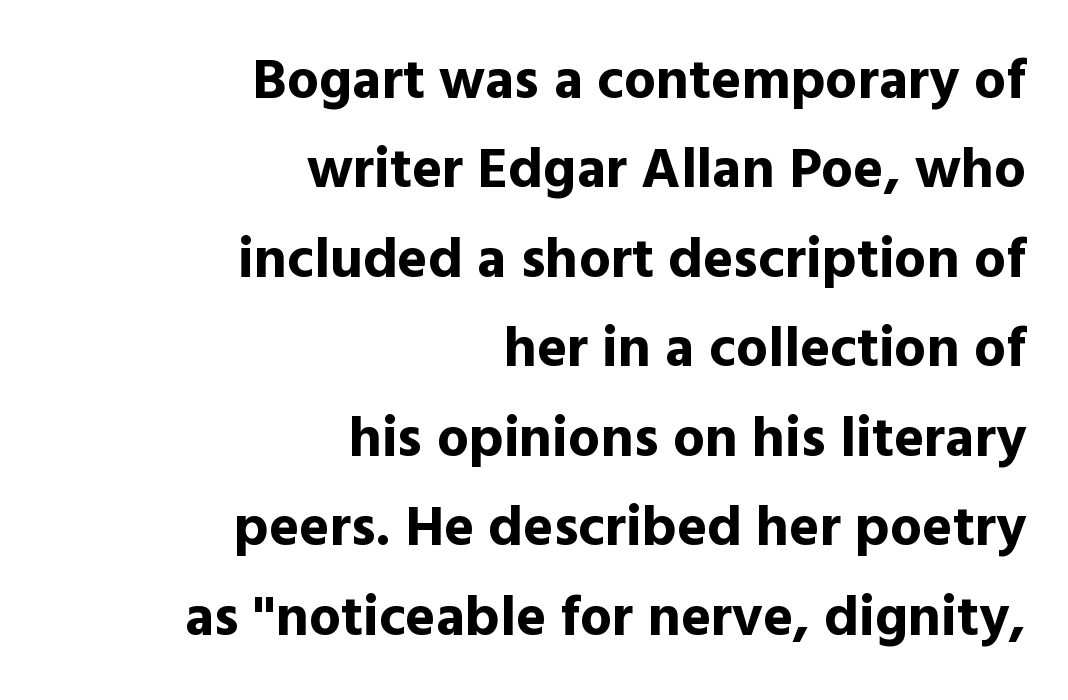
{"serif": "no", "italic": "no", "bold": "yes", "weight": "bold", "width": "normal", "x_height": "medium", "monospaced": "no", "underline": "no", "align": "right", "line_spacing": "normal", "line_spacing_ratio": 1.57, "letter_spacing": "normal", "letter_spacing_em": 0.0, "glyph_px": 57}
